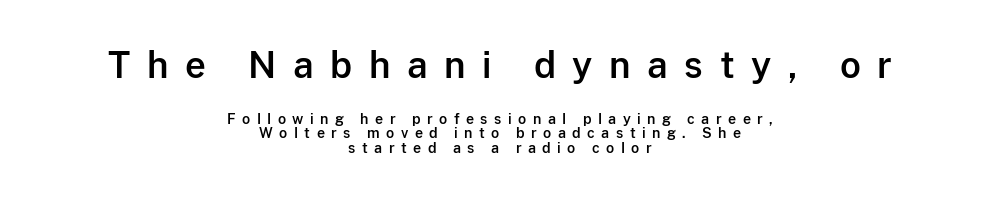
{"serif": "no", "italic": "no", "width": "normal", "stroke_contrast": "low", "x_height": "medium", "monospaced": "no", "underline": "no", "align": "center", "line_spacing": "tight", "line_spacing_ratio": 1.05, "letter_spacing": "wide", "letter_spacing_em": 0.46, "larger_block": "first", "size_ratio": 2.57, "glyph_px": 36}
